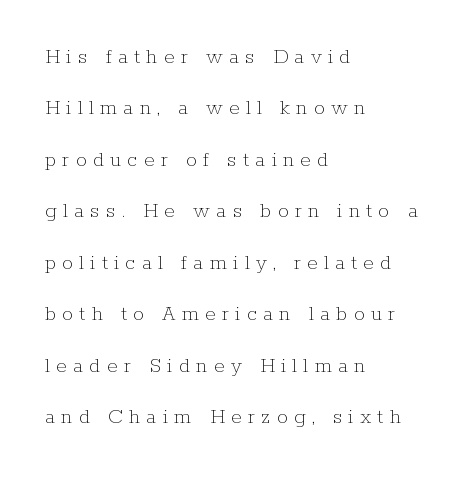
{"italic": "no", "bold": "no", "underline": "no", "align": "left", "line_spacing": "loose", "line_spacing_ratio": 2.34, "letter_spacing": "wide", "letter_spacing_em": 0.28, "glyph_px": 22}
